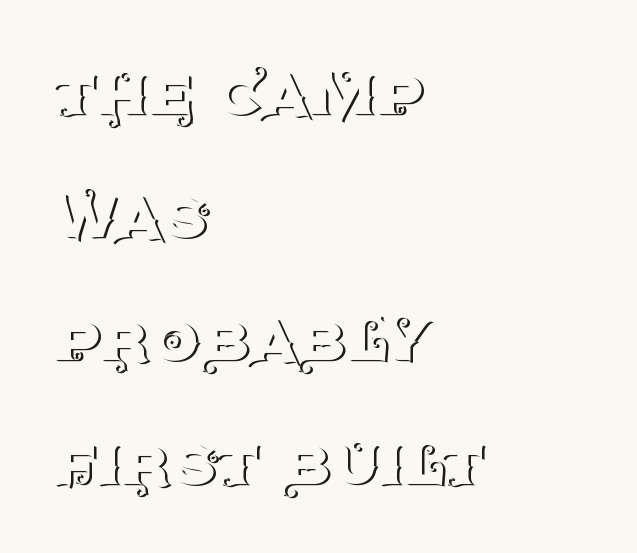
{"serif": "yes", "italic": "no", "bold": "no", "weight": "thin", "width": "normal", "stroke_contrast": "medium", "x_height": "large", "monospaced": "no", "underline": "no", "align": "left", "line_spacing": "normal", "line_spacing_ratio": 1.58, "letter_spacing": "normal", "letter_spacing_em": 0.0, "glyph_px": 78}
